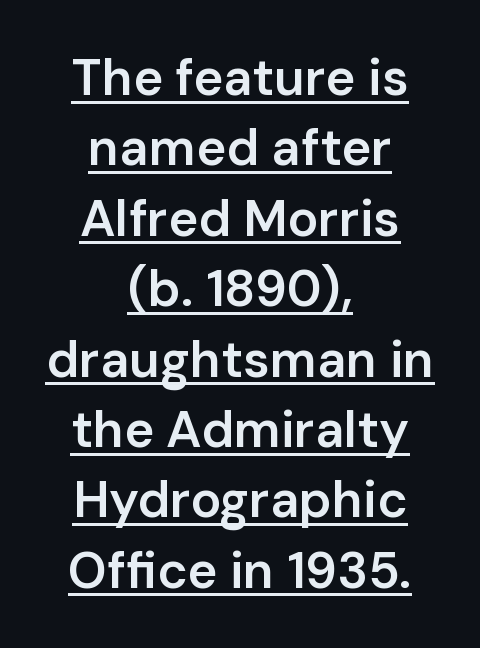
The image shows 51 px semibold sans-serif type, upright; set centered, normal line spacing (1.38x), normal letter spacing, underlined; low stroke contrast and a medium x-height.
